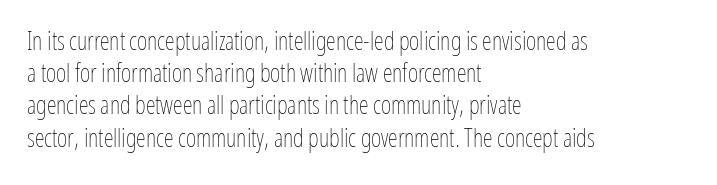
Q: Is the text bold? A: No.
Q: Is the text italic (slanted)? A: No, it is upright.
Q: Is the text underlined? A: No.
Q: How is the paragraph aligned? A: Left-aligned.
Q: Is the spacing between letters normal or unusually wide? A: Normal.
Q: Is the spacing between lines tight, normal or loose? A: Normal.
